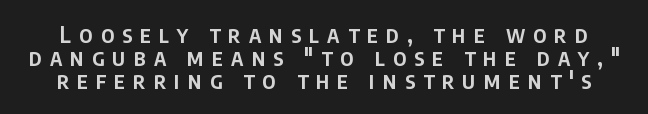
The image shows 23 px text type, upright; set tight line spacing (0.99x), unusually wide letter spacing (+0.35 em), not underlined.
